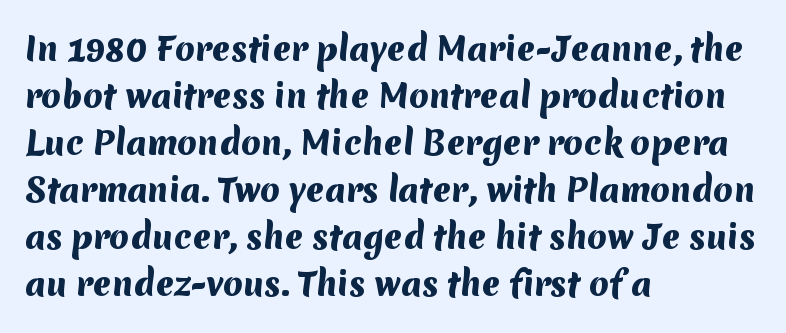
Q: Is the text bold? A: Yes.
Q: Is the typeface a serif or a sans-serif typeface? A: Sans-serif.
Q: Is the text underlined? A: No.
Q: How is the paragraph aligned? A: Left-aligned.
Q: Is the spacing between letters normal or unusually wide? A: Normal.
Q: Is the spacing between lines tight, normal or loose? A: Normal.
Q: Width (condensed, normal, or wide)? A: Normal.
Q: Stroke contrast? A: Medium.
Q: x-height? A: Medium.
Q: Monospaced? A: No.
